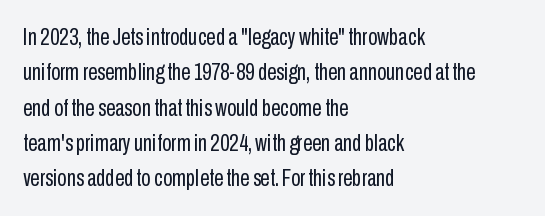
Q: Is the text bold? A: No.
Q: Is the text italic (slanted)? A: No, it is upright.
Q: Is the text underlined? A: No.
Q: How is the paragraph aligned? A: Left-aligned.
Q: Is the spacing between letters normal or unusually wide? A: Normal.
Q: Is the spacing between lines tight, normal or loose? A: Normal.
